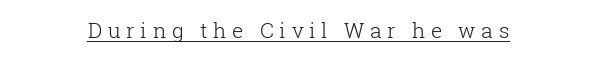
The image shows 21 px text type, upright; set centered, unusually wide letter spacing (+0.27 em), underlined.
